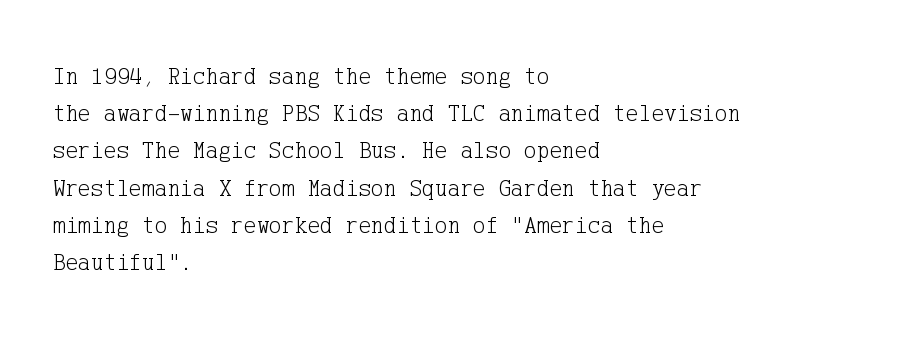
The image shows 24 px text type, upright; set left-aligned, normal line spacing (1.55x), normal letter spacing, not underlined.
